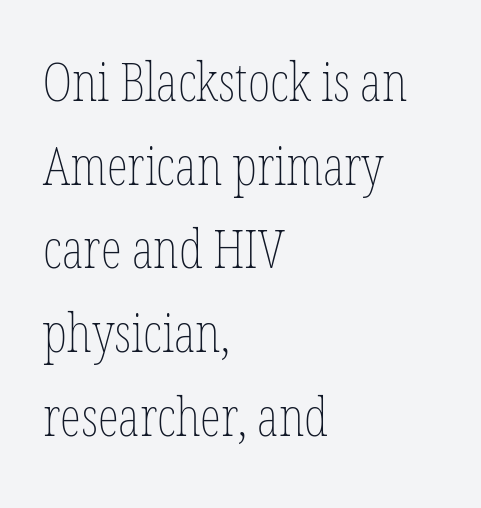
The image shows 54 px thin, condensed type, upright; set left-aligned, normal line spacing (1.55x), normal letter spacing, not underlined; low stroke contrast and a medium x-height.
